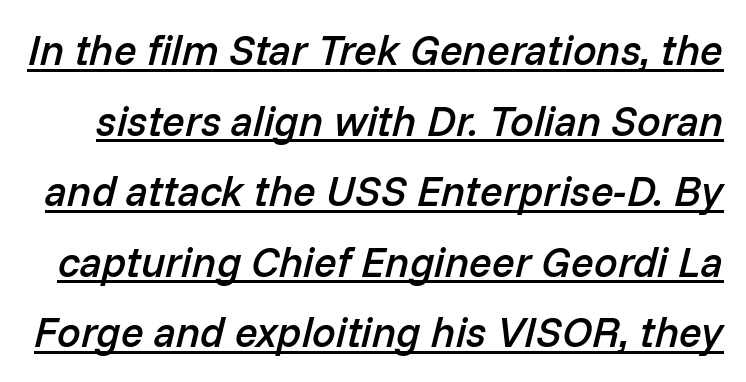
Q: Is the text bold? A: Semi-bold.
Q: Is the text italic (slanted)? A: Yes, it leans right by about 14 degrees.
Q: Is the text underlined? A: Yes.
Q: Is the spacing between letters normal or unusually wide? A: Normal.
Q: Is the spacing between lines tight, normal or loose? A: Normal.
Q: Width (condensed, normal, or wide)? A: Normal.
Q: Stroke contrast? A: Low.
Q: x-height? A: Medium.
Q: Monospaced? A: No.
